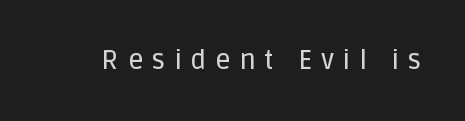
Q: Is the text italic (slanted)? A: No, it is upright.
Q: Is the text underlined? A: No.
Q: Is the spacing between letters normal or unusually wide? A: Unusually wide.
